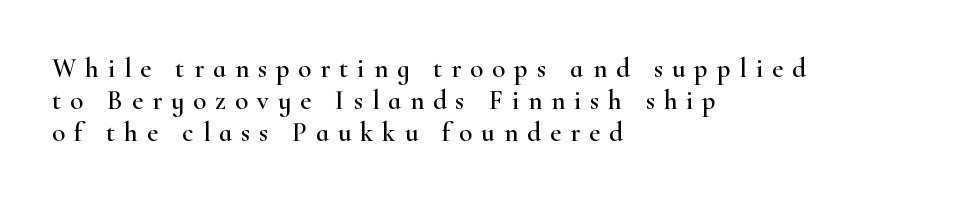
The image shows 27 px text type, upright; set left-aligned, line spacing 1.18x, unusually wide letter spacing (+0.33 em), not underlined.
